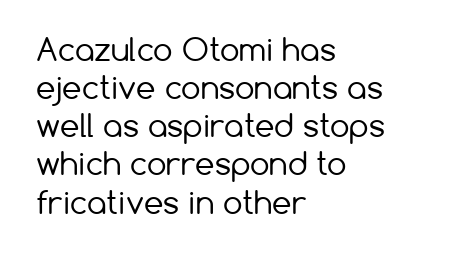
Q: Is the text bold? A: No.
Q: Is the text italic (slanted)? A: No, it is upright.
Q: Is the typeface a serif or a sans-serif typeface? A: Sans-serif.
Q: Is the text underlined? A: No.
Q: How is the paragraph aligned? A: Left-aligned.
Q: Is the spacing between letters normal or unusually wide? A: Normal.
Q: Width (condensed, normal, or wide)? A: Normal.
Q: Stroke contrast? A: Low.
Q: x-height? A: Medium.
Q: Monospaced? A: No.
